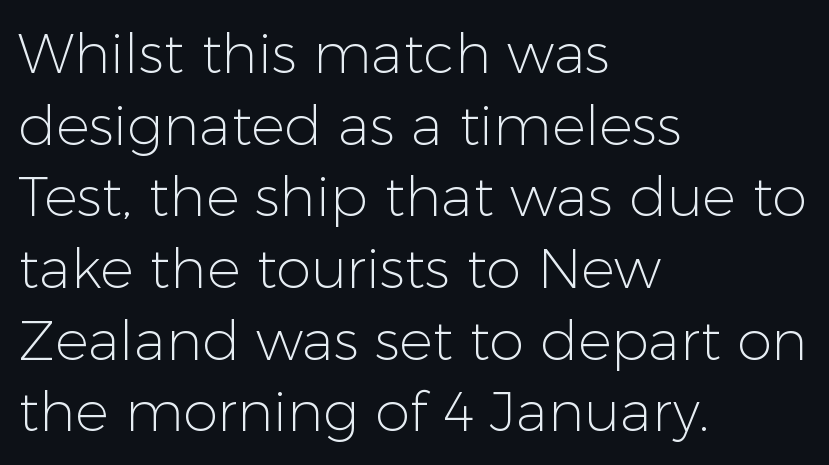
The passage shown is typed in a proportional face where columns would drift. The line-height multiplier appears to be the usual default. The cut favours lightness, reaching ordinary text weight at its darkest. The specimen omits any rule beneath the text block's lines.
